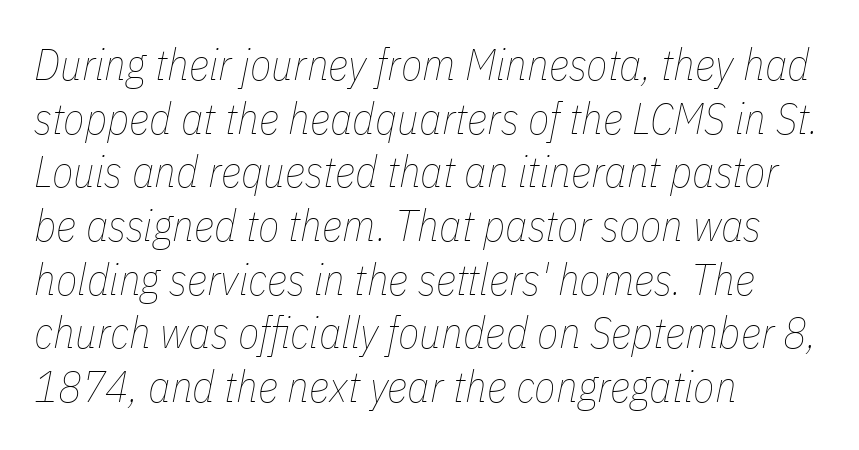
{"italic": "yes", "lean": "right", "slant_degrees": 11, "bold": "no", "weight": "thin", "width": "condensed", "stroke_contrast": "low", "x_height": "medium", "monospaced": "no", "underline": "no", "align": "left", "line_spacing_ratio": 1.22, "letter_spacing": "normal", "letter_spacing_em": 0.0, "glyph_px": 44}
